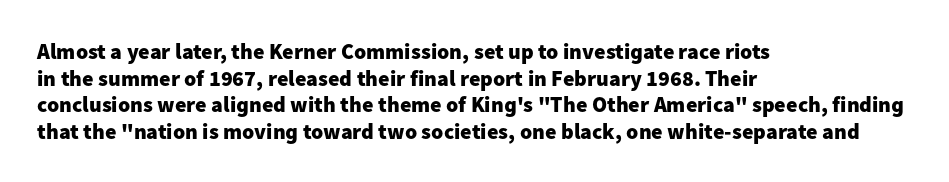
The image shows 22 px bold type, upright; set left-aligned, line spacing 1.21x, normal letter spacing, not underlined.
